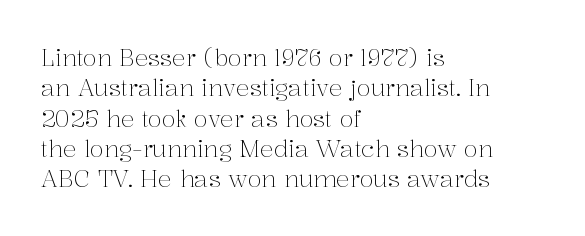
{"italic": "no", "bold": "no", "underline": "no", "align": "left", "line_spacing": "normal", "line_spacing_ratio": 1.32, "letter_spacing": "normal", "letter_spacing_em": 0.0, "glyph_px": 23}
